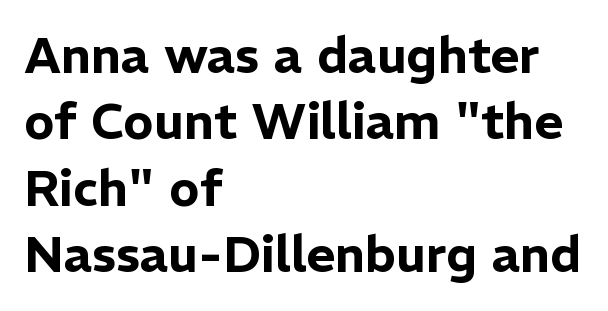
Q: Is the text italic (slanted)? A: No, it is upright.
Q: Is the typeface a serif or a sans-serif typeface? A: Sans-serif.
Q: Is the text underlined? A: No.
Q: How is the paragraph aligned? A: Left-aligned.
Q: Is the spacing between letters normal or unusually wide? A: Normal.
Q: Is the spacing between lines tight, normal or loose? A: Normal.
Q: Width (condensed, normal, or wide)? A: Normal.
Q: Stroke contrast? A: Low.
Q: x-height? A: Medium.
Q: Monospaced? A: No.
